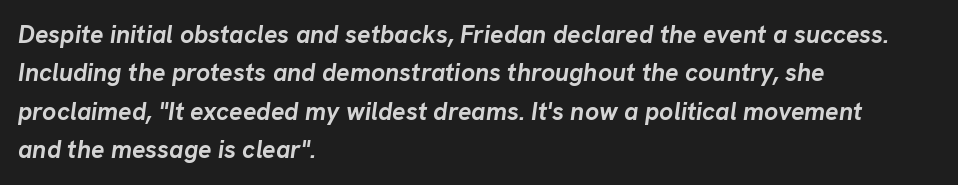
Nobody drew a line under any word here. The glyphs have the mass of a bold cut. The paragraph shown leans on its left margin. Each new line begins a customary step beneath the previous one. Tracking value appears to be zero — textbook default spacing. It's the slanting kind of type.
